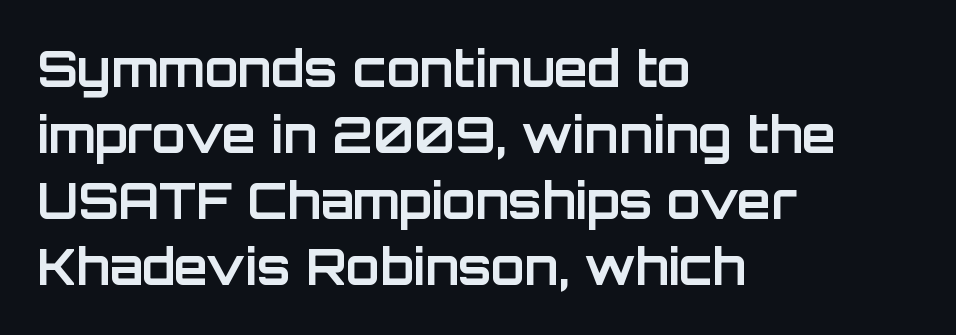
The image shows 49 px bold sans-serif type, upright; set left-aligned, normal line spacing (1.35x), normal letter spacing, not underlined; low stroke contrast and a large x-height.
